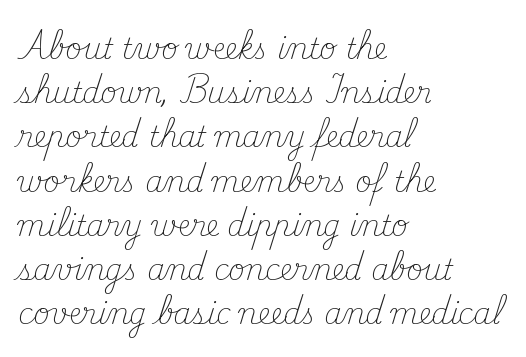
Q: Is the text bold? A: No.
Q: Is the text italic (slanted)? A: Yes.
Q: Is the typeface a serif or a sans-serif typeface? A: Serif.
Q: Is the text underlined? A: No.
Q: How is the paragraph aligned? A: Left-aligned.
Q: Is the spacing between letters normal or unusually wide? A: Normal.
Q: Is the spacing between lines tight, normal or loose? A: Normal.
Q: Width (condensed, normal, or wide)? A: Normal.
Q: Stroke contrast? A: Medium.
Q: x-height? A: Small.
Q: Monospaced? A: No.
